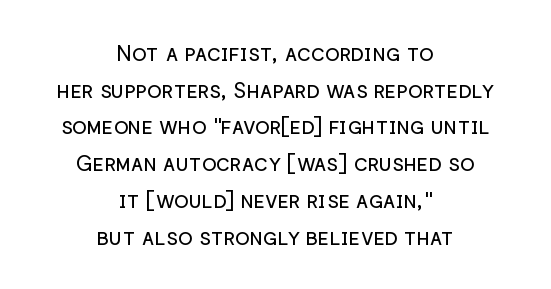
The image shows 22 px text type, upright; set centered, normal line spacing (1.67x), normal letter spacing, not underlined.
